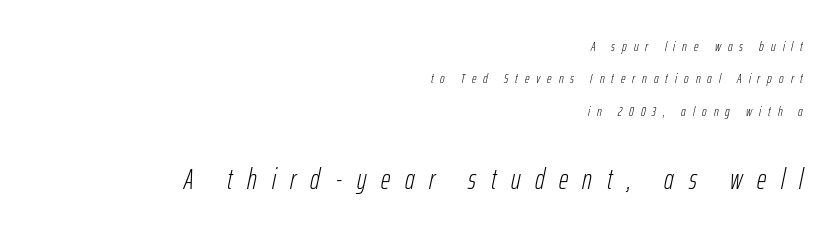
On a weight scale, this lands at 450 or below. A typesetter would mark this as italic. What's the leading like? Stretched, with rows far apart. Lines of text with bare space underneath. Casual observation: everything's shoved over to the right.
